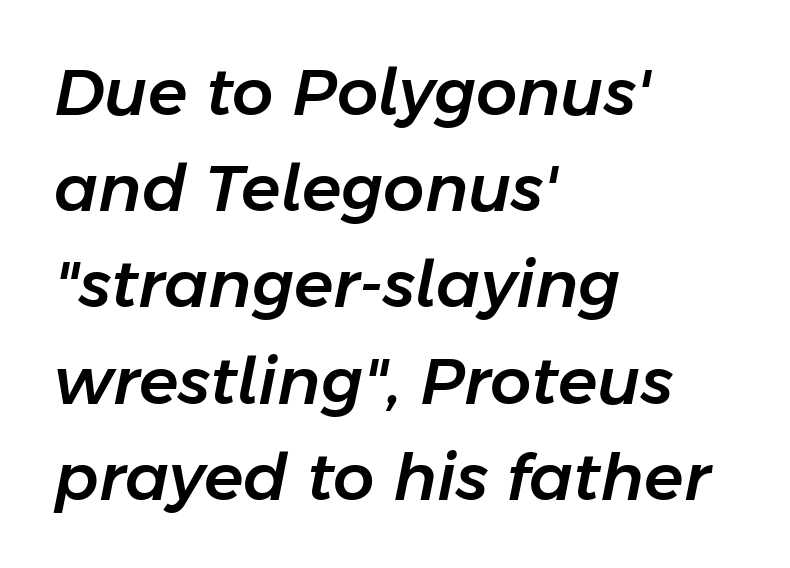
The image shows 65 px text type, italic (leaning right); set left-aligned, normal line spacing (1.48x), normal letter spacing, not underlined; low stroke contrast and a medium x-height.
